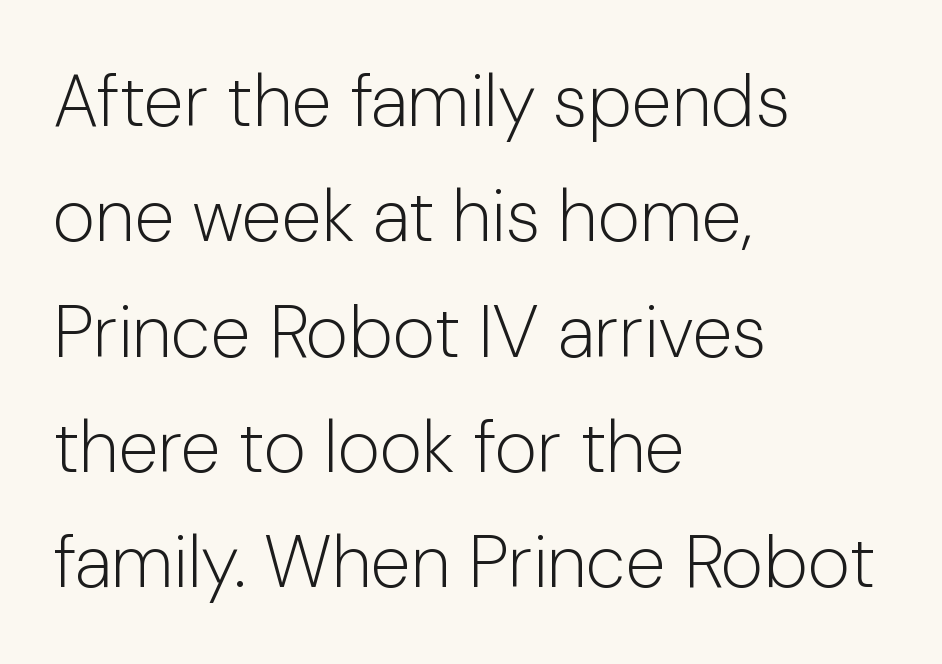
{"serif": "no", "italic": "no", "bold": "no", "weight": "light", "width": "normal", "stroke_contrast": "low", "x_height": "medium", "monospaced": "no", "underline": "no", "align": "left", "line_spacing": "normal", "line_spacing_ratio": 1.58, "letter_spacing": "normal", "letter_spacing_em": 0.0, "glyph_px": 73}
